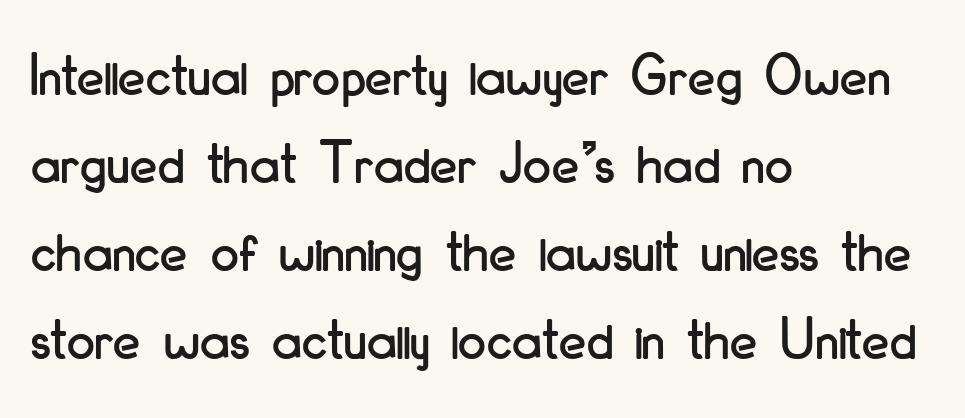
The image shows 62 px condensed sans-serif type, upright; set left-aligned, normal line spacing (1.42x), normal letter spacing, not underlined; low stroke contrast and a small x-height.
